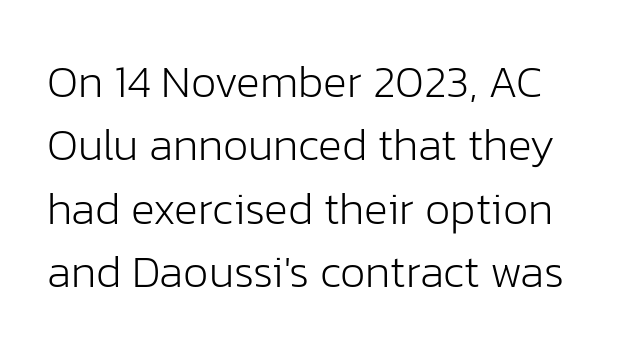
Q: Is the text bold? A: No.
Q: Is the text italic (slanted)? A: No, it is upright.
Q: Is the typeface a serif or a sans-serif typeface? A: Sans-serif.
Q: Is the text underlined? A: No.
Q: Is the spacing between letters normal or unusually wide? A: Normal.
Q: Is the spacing between lines tight, normal or loose? A: Normal.
Q: Width (condensed, normal, or wide)? A: Normal.
Q: Stroke contrast? A: Low.
Q: x-height? A: Medium.
Q: Monospaced? A: No.
